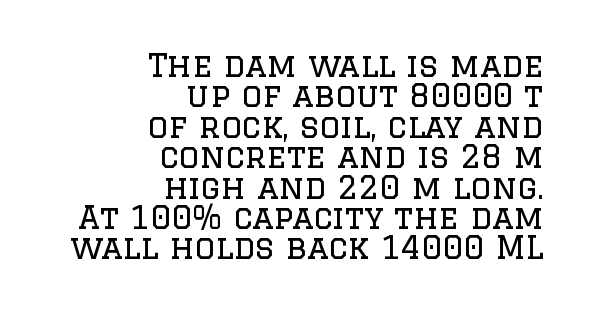
{"serif": "yes", "italic": "no", "bold": "no", "weight": "regular", "width": "normal", "stroke_contrast": "low", "x_height": "large", "monospaced": "no", "underline": "no", "align": "right", "line_spacing": "tight", "line_spacing_ratio": 0.95, "letter_spacing": "normal", "letter_spacing_em": 0.0, "glyph_px": 32}
